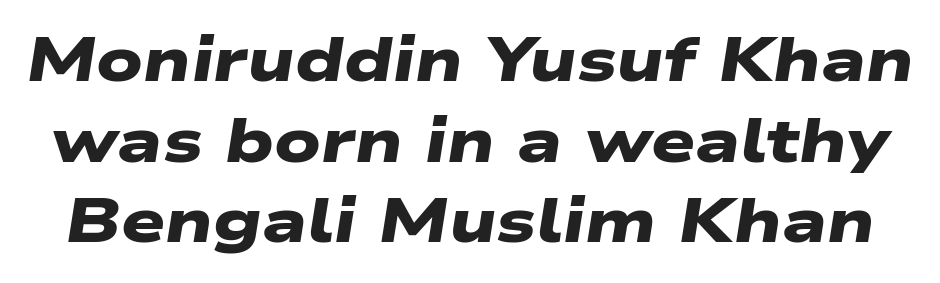
{"serif": "no", "bold": "yes", "weight": "heavy", "width": "wide", "stroke_contrast": "low", "x_height": "medium", "monospaced": "no", "underline": "no", "line_spacing": "normal", "line_spacing_ratio": 1.3, "letter_spacing": "normal", "letter_spacing_em": 0.0, "glyph_px": 62}
